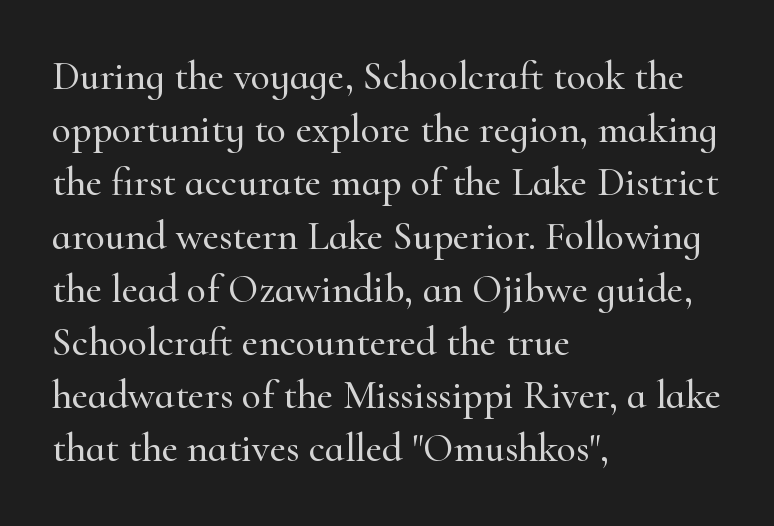
Q: Is the text italic (slanted)? A: No, it is upright.
Q: Is the typeface a serif or a sans-serif typeface? A: Serif.
Q: Is the text underlined? A: No.
Q: How is the paragraph aligned? A: Left-aligned.
Q: Is the spacing between letters normal or unusually wide? A: Normal.
Q: Is the spacing between lines tight, normal or loose? A: Normal.
Q: Width (condensed, normal, or wide)? A: Normal.
Q: Stroke contrast? A: High.
Q: x-height? A: Small.
Q: Monospaced? A: No.
